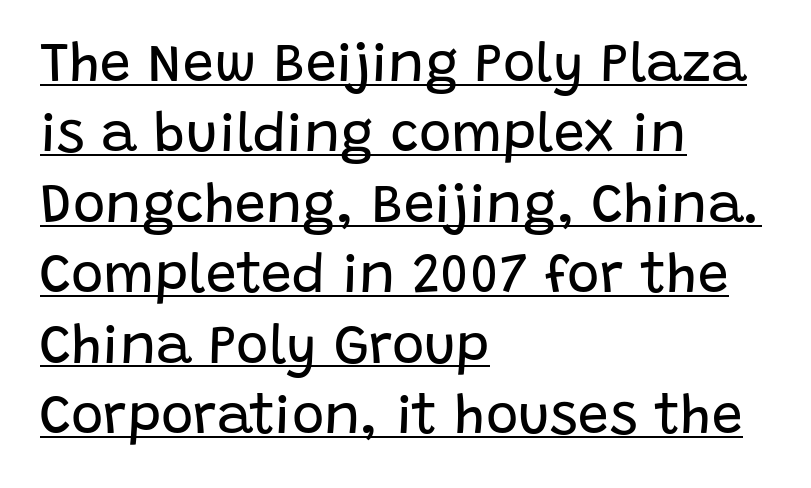
The image shows 55 px regular-weight sans-serif type, upright; set left-aligned, normal line spacing (1.28x), normal letter spacing, underlined; low stroke contrast and a large x-height.
